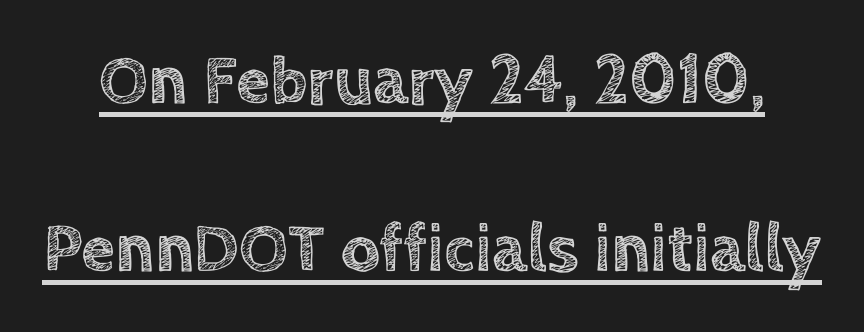
{"italic": "no", "width": "normal", "x_height": "large", "monospaced": "no", "underline": "yes", "line_spacing": "loose", "line_spacing_ratio": 2.43, "letter_spacing": "normal", "letter_spacing_em": 0.0, "glyph_px": 69}
